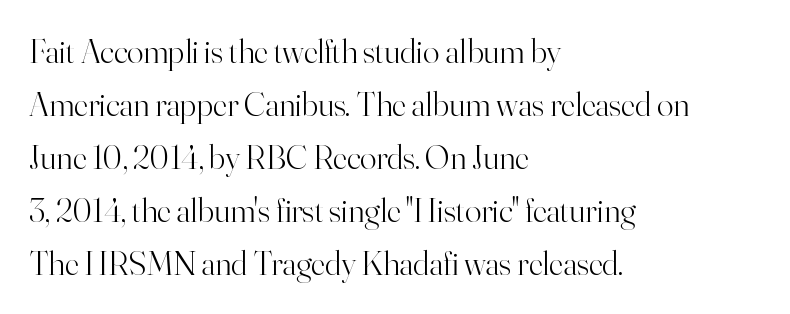
The image shows 34 px light serif type, upright; set left-aligned, normal line spacing (1.56x), normal letter spacing, not underlined; high stroke contrast and a small x-height.
